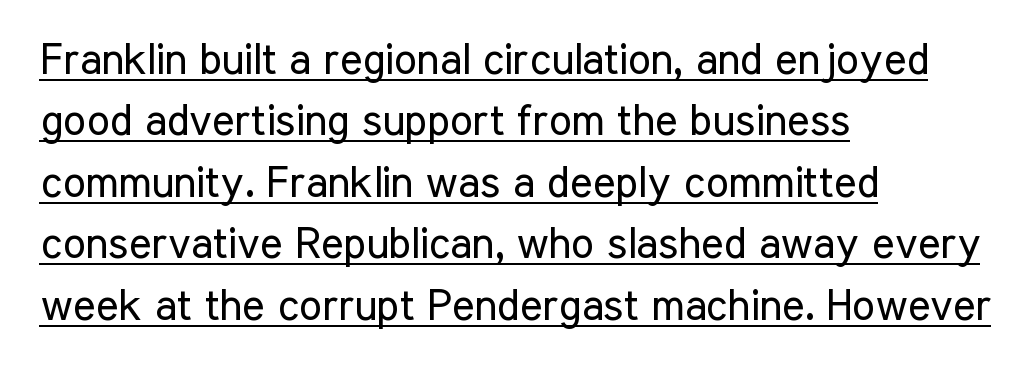
Q: Is the text bold? A: No.
Q: Is the text italic (slanted)? A: No, it is upright.
Q: Is the typeface a serif or a sans-serif typeface? A: Sans-serif.
Q: Is the text underlined? A: Yes.
Q: How is the paragraph aligned? A: Left-aligned.
Q: Is the spacing between letters normal or unusually wide? A: Normal.
Q: Is the spacing between lines tight, normal or loose? A: Normal.
Q: Width (condensed, normal, or wide)? A: Condensed.
Q: Stroke contrast? A: Low.
Q: x-height? A: Medium.
Q: Monospaced? A: No.
